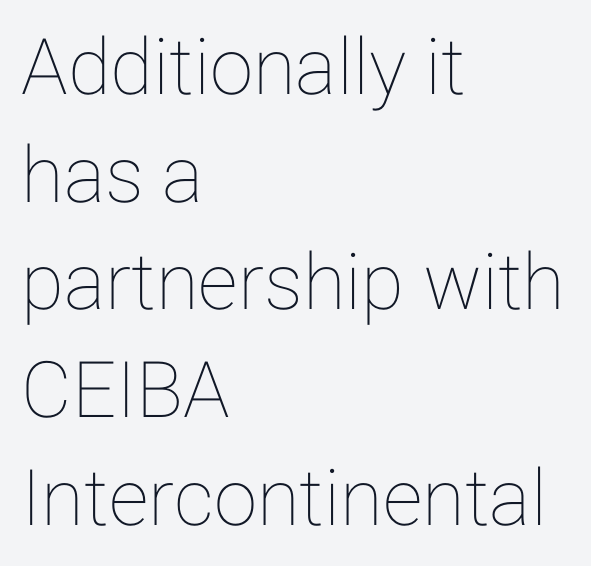
The image shows 78 px text type, upright; set left-aligned, normal line spacing (1.38x), normal letter spacing, not underlined; low stroke contrast and a medium x-height.
